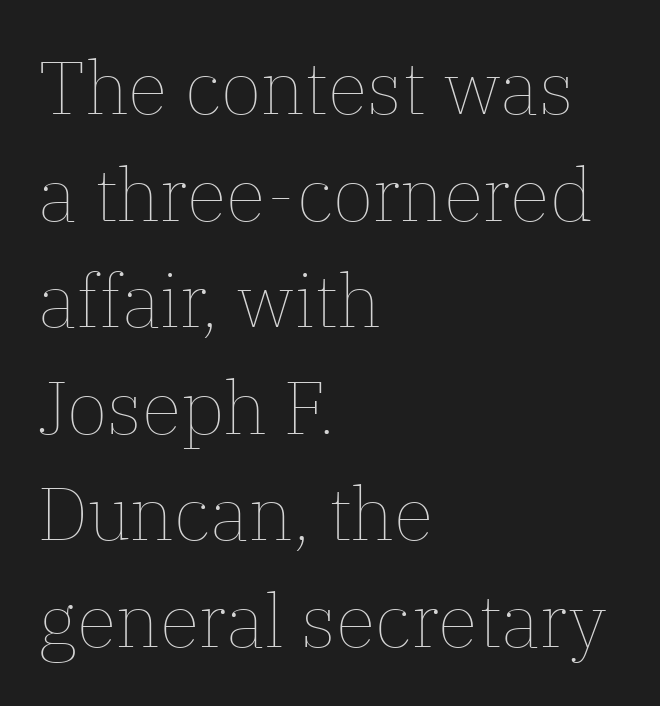
{"italic": "no", "bold": "no", "weight": "thin", "width": "normal", "stroke_contrast": "low", "x_height": "medium", "monospaced": "no", "underline": "no", "align": "left", "line_spacing": "normal", "line_spacing_ratio": 1.44, "letter_spacing": "normal", "letter_spacing_em": 0.0, "glyph_px": 74}
